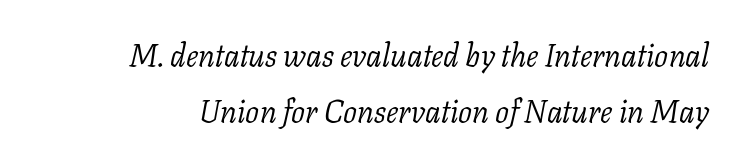
Q: Is the text bold? A: No.
Q: Is the text italic (slanted)? A: Yes, it leans right by about 11 degrees.
Q: Is the typeface a serif or a sans-serif typeface? A: Serif.
Q: Is the text underlined? A: No.
Q: Is the spacing between letters normal or unusually wide? A: Normal.
Q: Width (condensed, normal, or wide)? A: Normal.
Q: Stroke contrast? A: Low.
Q: x-height? A: Medium.
Q: Monospaced? A: No.
